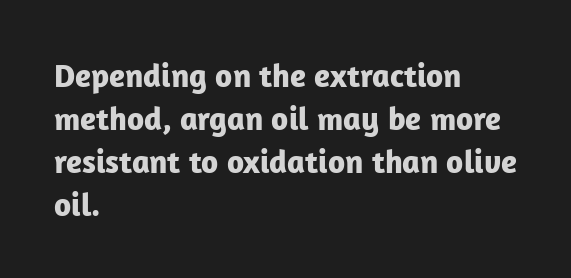
{"serif": "no", "italic": "no", "bold": "yes", "weight": "bold", "width": "normal", "stroke_contrast": "low", "x_height": "medium", "monospaced": "no", "underline": "no", "align": "left", "line_spacing": "normal", "line_spacing_ratio": 1.3, "letter_spacing": "normal", "letter_spacing_em": 0.0, "glyph_px": 33}
